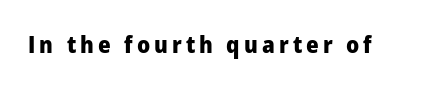
The image shows 23 px bold type, upright; set not underlined.
